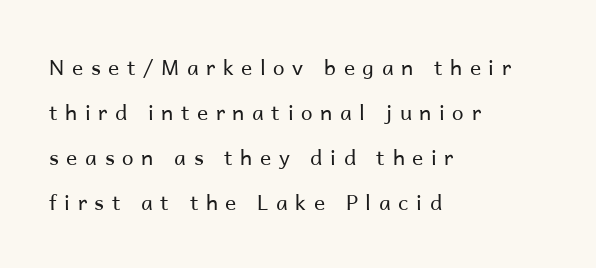
Q: Is the text bold? A: No.
Q: Is the text italic (slanted)? A: No, it is upright.
Q: Is the text underlined? A: No.
Q: How is the paragraph aligned? A: Left-aligned.
Q: Is the spacing between letters normal or unusually wide? A: Unusually wide.
Q: Is the spacing between lines tight, normal or loose? A: Loose.
